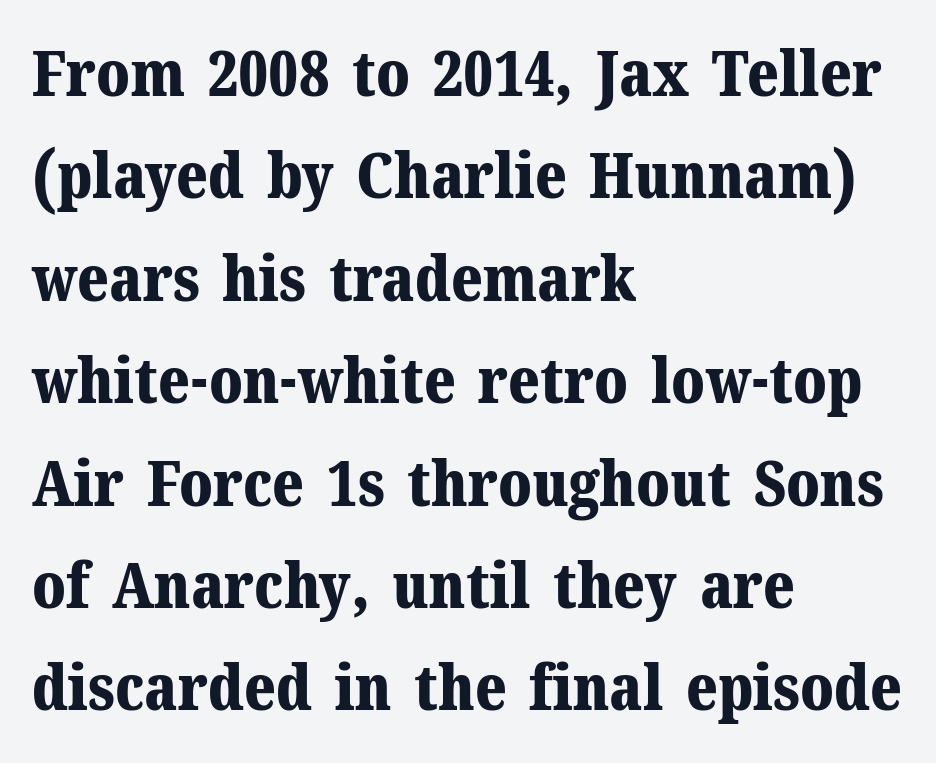
A typesetter would call this proportional, since set widths differ per character. The passage shown is typeset with a serif family. The rendering anchors every line to the left-hand side. In terms of leading, this rendering sits right in the middle.
